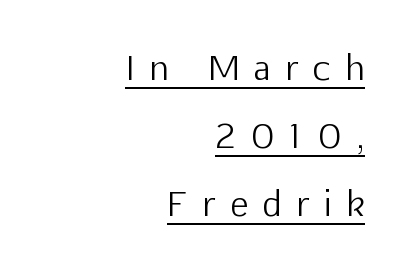
The image shows 34 px light sans-serif type, upright; set right-aligned, loose line spacing (2.0x), unusually wide letter spacing (+0.44 em), underlined; low stroke contrast and a medium x-height.
